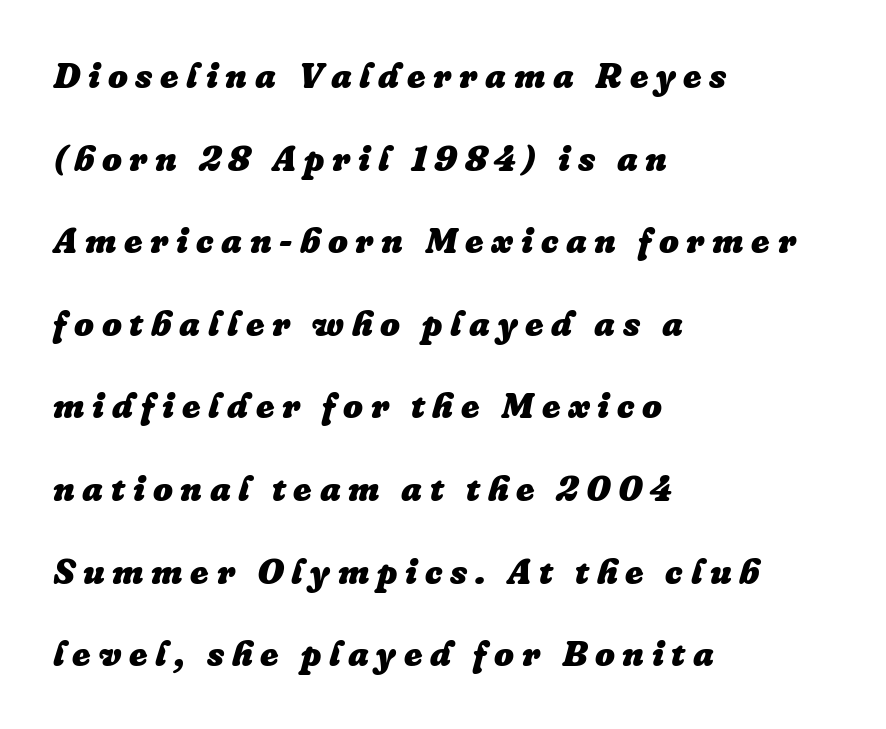
Q: Is the text bold? A: Yes.
Q: Is the text italic (slanted)? A: Yes, it leans right by about 16 degrees.
Q: Is the text underlined? A: No.
Q: How is the paragraph aligned? A: Left-aligned.
Q: Is the spacing between letters normal or unusually wide? A: Unusually wide.
Q: Is the spacing between lines tight, normal or loose? A: Loose.
Q: Width (condensed, normal, or wide)? A: Normal.
Q: Stroke contrast? A: Low.
Q: x-height? A: Medium.
Q: Monospaced? A: No.
